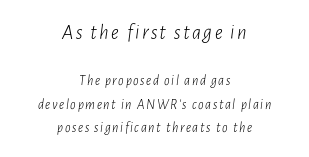
The image shows 21 px text type, italic (leaning right); set centered, normal line spacing (1.65x), not underlined; the first (top) block is 1.5x larger.
